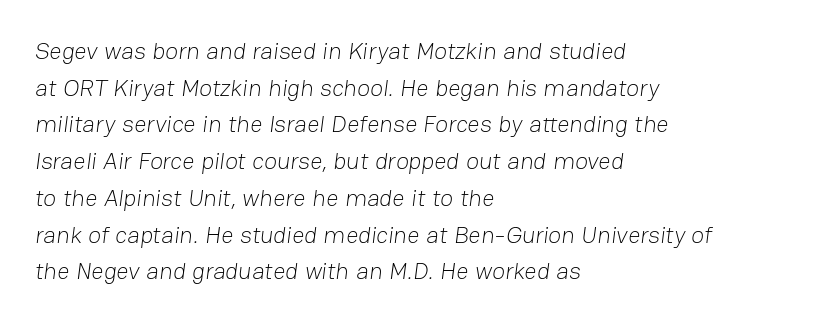
{"bold": "no", "underline": "no", "align": "left", "line_spacing": "normal", "line_spacing_ratio": 1.53, "letter_spacing": "normal", "letter_spacing_em": 0.0, "glyph_px": 24}
